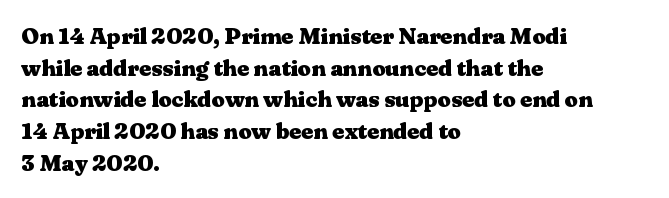
{"italic": "no", "bold": "yes", "underline": "no", "align": "left", "line_spacing": "normal", "line_spacing_ratio": 1.38, "letter_spacing": "normal", "letter_spacing_em": 0.0, "glyph_px": 23}
